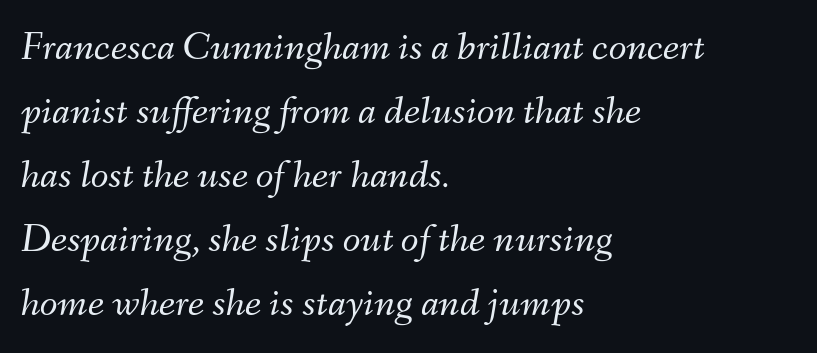
Words appear dense and cohesive because spacing is normal. Evenly set lines give the paragraph a standard silhouette. Style check: oblique. Do the characters align in a grid? No, the font is proportional. Reading down the block, your eye returns to a fixed left position each line. Unmarked baselines from the first word to the last.
